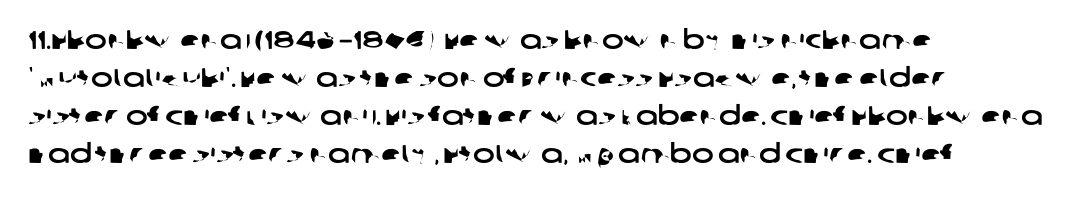
{"underline": "no", "align": "left", "line_spacing": "normal", "line_spacing_ratio": 1.46, "letter_spacing": "normal", "letter_spacing_em": 0.0, "glyph_px": 26}
